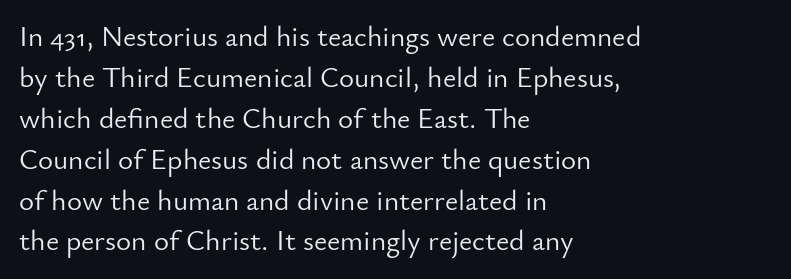
{"serif": "no", "italic": "no", "bold": "no", "weight": "light", "width": "normal", "stroke_contrast": "low", "x_height": "small", "monospaced": "no", "underline": "no", "align": "left", "line_spacing": "normal", "line_spacing_ratio": 1.41, "letter_spacing": "normal", "letter_spacing_em": 0.0, "glyph_px": 29}
